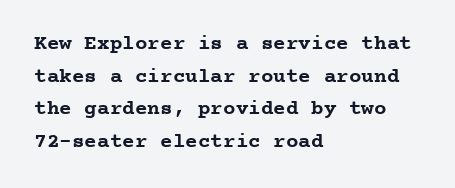
Q: Is the text bold? A: Yes.
Q: Is the text italic (slanted)? A: No, it is upright.
Q: Is the text underlined? A: No.
Q: How is the paragraph aligned? A: Left-aligned.
Q: Is the spacing between letters normal or unusually wide? A: Normal.
Q: Is the spacing between lines tight, normal or loose? A: Normal.
